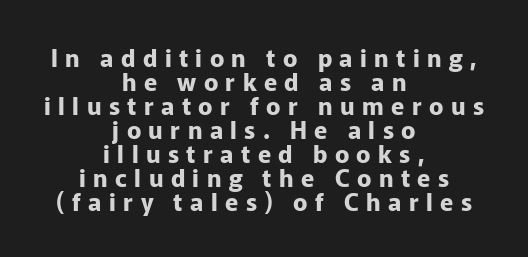
Q: Is the text bold? A: Yes.
Q: Is the text italic (slanted)? A: No, it is upright.
Q: Is the text underlined? A: No.
Q: How is the paragraph aligned? A: Centered.
Q: Is the spacing between letters normal or unusually wide? A: Unusually wide.
Q: Is the spacing between lines tight, normal or loose? A: Tight.
